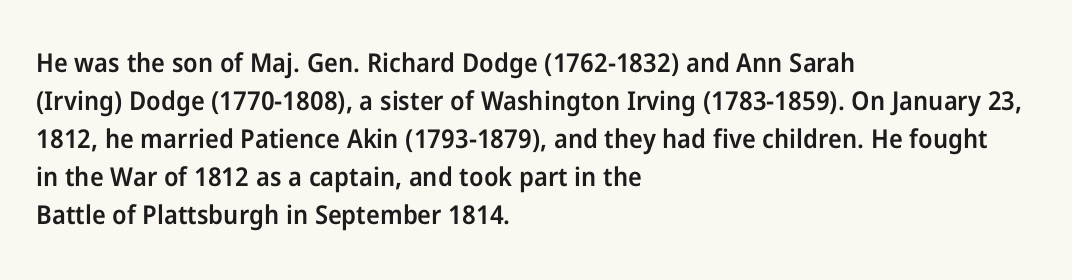
Q: Is the text bold? A: Semi-bold.
Q: Is the text italic (slanted)? A: No, it is upright.
Q: Is the text underlined? A: No.
Q: How is the paragraph aligned? A: Left-aligned.
Q: Is the spacing between letters normal or unusually wide? A: Normal.
Q: Is the spacing between lines tight, normal or loose? A: Normal.
